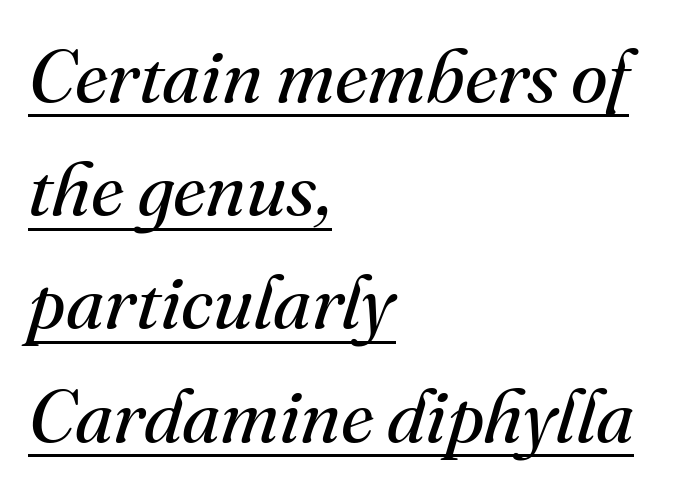
Q: Is the text bold? A: No.
Q: Is the text italic (slanted)? A: Yes, it leans right by about 16 degrees.
Q: Is the typeface a serif or a sans-serif typeface? A: Serif.
Q: Is the text underlined? A: Yes.
Q: How is the paragraph aligned? A: Left-aligned.
Q: Is the spacing between letters normal or unusually wide? A: Normal.
Q: Is the spacing between lines tight, normal or loose? A: Normal.
Q: Width (condensed, normal, or wide)? A: Normal.
Q: Stroke contrast? A: Medium.
Q: x-height? A: Small.
Q: Monospaced? A: No.
